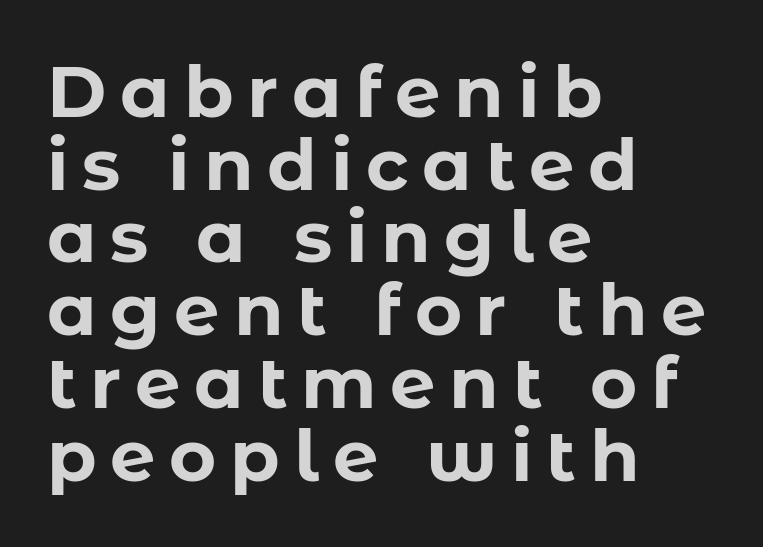
Q: Is the text bold? A: Yes.
Q: Is the text italic (slanted)? A: No, it is upright.
Q: Is the typeface a serif or a sans-serif typeface? A: Sans-serif.
Q: Is the text underlined? A: No.
Q: How is the paragraph aligned? A: Left-aligned.
Q: Is the spacing between lines tight, normal or loose? A: Tight.
Q: Width (condensed, normal, or wide)? A: Normal.
Q: Stroke contrast? A: Low.
Q: x-height? A: Medium.
Q: Monospaced? A: No.
